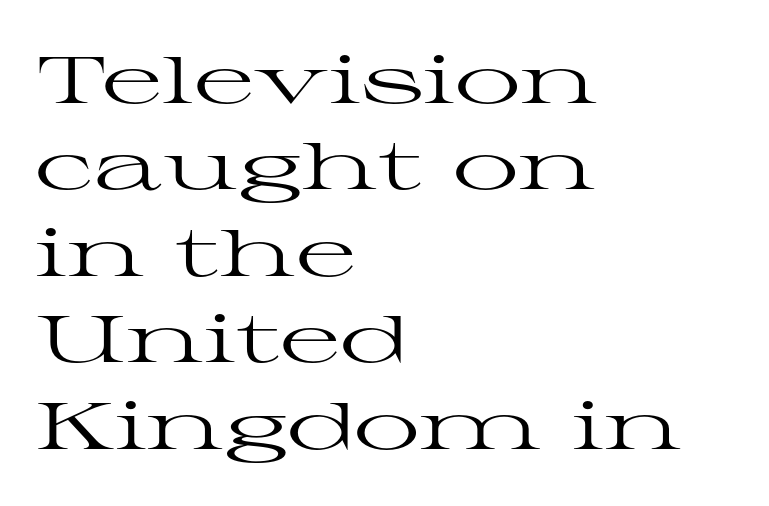
The image shows 66 px regular-weight, wide serif type, upright; set left-aligned, normal line spacing (1.31x), normal letter spacing, not underlined; high stroke contrast and a medium x-height.
